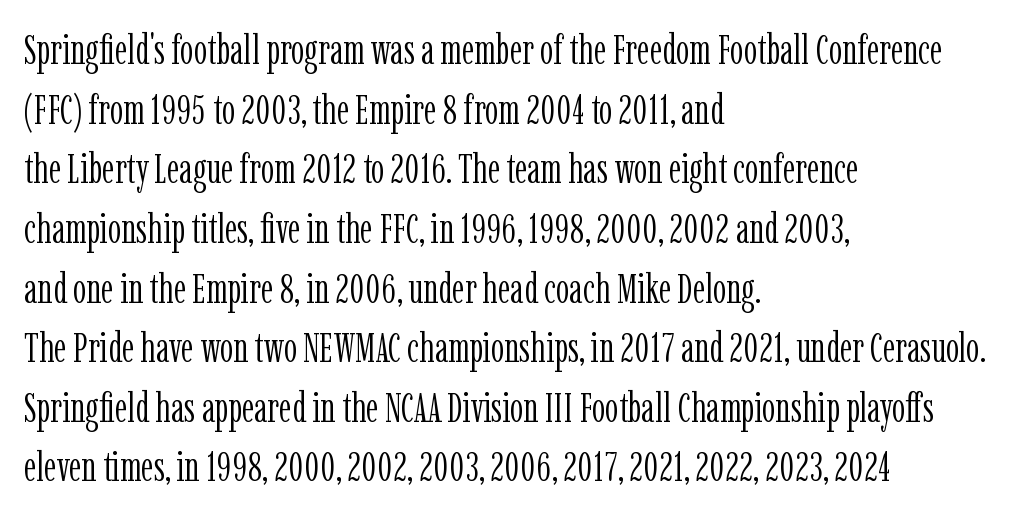
{"serif": "yes", "italic": "no", "bold": "no", "weight": "light", "width": "condensed", "stroke_contrast": "low", "x_height": "medium", "monospaced": "no", "underline": "no", "align": "left", "line_spacing": "normal", "line_spacing_ratio": 1.42, "letter_spacing": "normal", "letter_spacing_em": 0.0, "glyph_px": 42}
